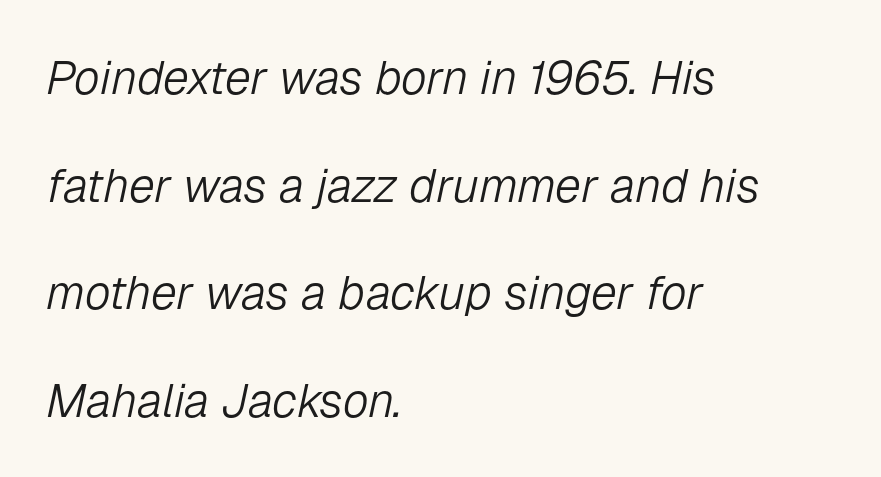
The image shows 47 px light type, italic (leaning right); set left-aligned, loose line spacing (2.29x), normal letter spacing, not underlined; low stroke contrast and a medium x-height.
